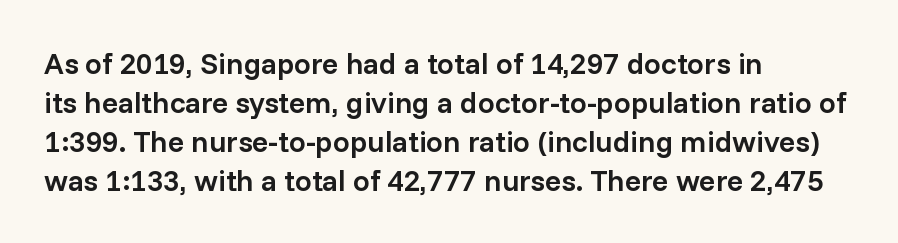
The image shows 30 px semibold sans-serif type, upright; set left-aligned, normal line spacing (1.3x), normal letter spacing, not underlined; low stroke contrast and a medium x-height.
